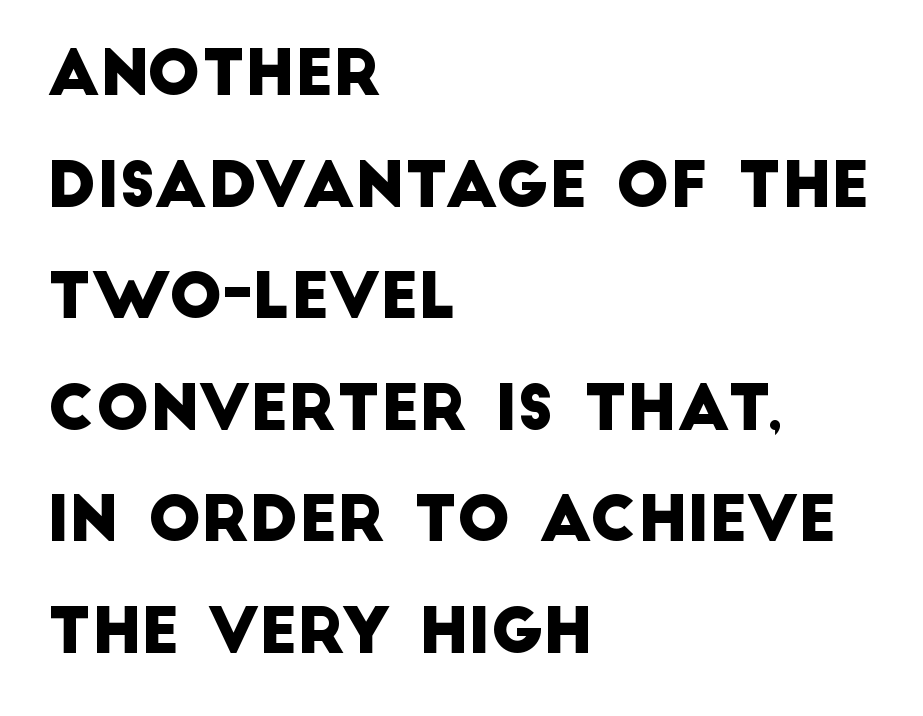
The image shows 63 px sans-serif type; set left-aligned, line spacing 1.77x, normal letter spacing, not underlined; low stroke contrast and a large x-height.
